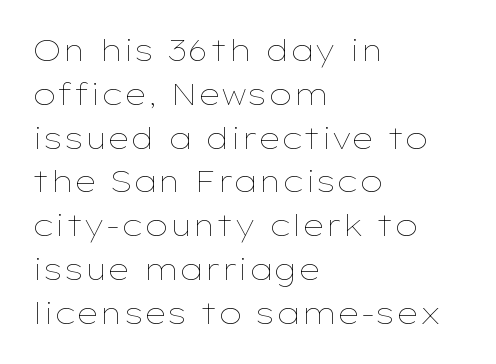
Q: Is the text bold? A: No.
Q: Is the text italic (slanted)? A: No, it is upright.
Q: Is the text underlined? A: No.
Q: How is the paragraph aligned? A: Left-aligned.
Q: Is the spacing between letters normal or unusually wide? A: Normal.
Q: Is the spacing between lines tight, normal or loose? A: Normal.
Q: Width (condensed, normal, or wide)? A: Wide.
Q: Stroke contrast? A: Low.
Q: x-height? A: Medium.
Q: Monospaced? A: No.
